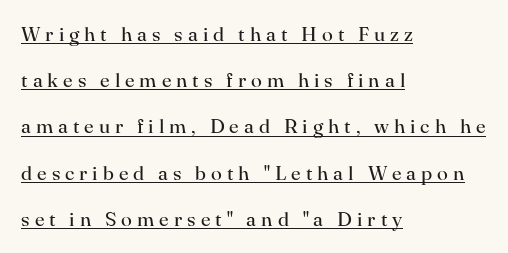
The image shows 20 px text type, upright; set left-aligned, loose line spacing (2.31x), unusually wide letter spacing (+0.25 em), underlined.
